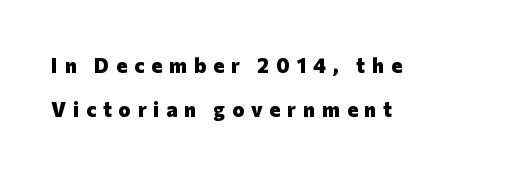
The image shows 21 px bold type, upright; set left-aligned, loose line spacing (2.11x), unusually wide letter spacing (+0.32 em), not underlined.
